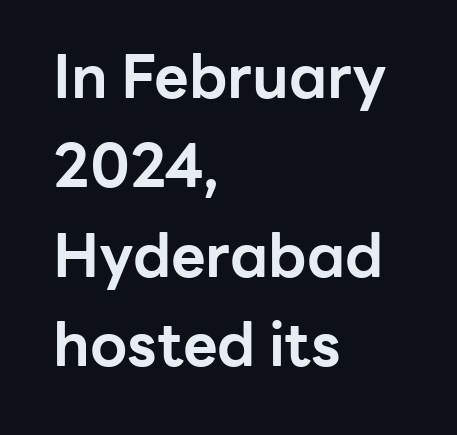
Q: Is the text bold? A: Yes.
Q: Is the text italic (slanted)? A: No, it is upright.
Q: Is the typeface a serif or a sans-serif typeface? A: Sans-serif.
Q: Is the text underlined? A: No.
Q: How is the paragraph aligned? A: Left-aligned.
Q: Is the spacing between letters normal or unusually wide? A: Normal.
Q: Is the spacing between lines tight, normal or loose? A: Normal.
Q: Width (condensed, normal, or wide)? A: Normal.
Q: Stroke contrast? A: Low.
Q: x-height? A: Medium.
Q: Monospaced? A: No.
